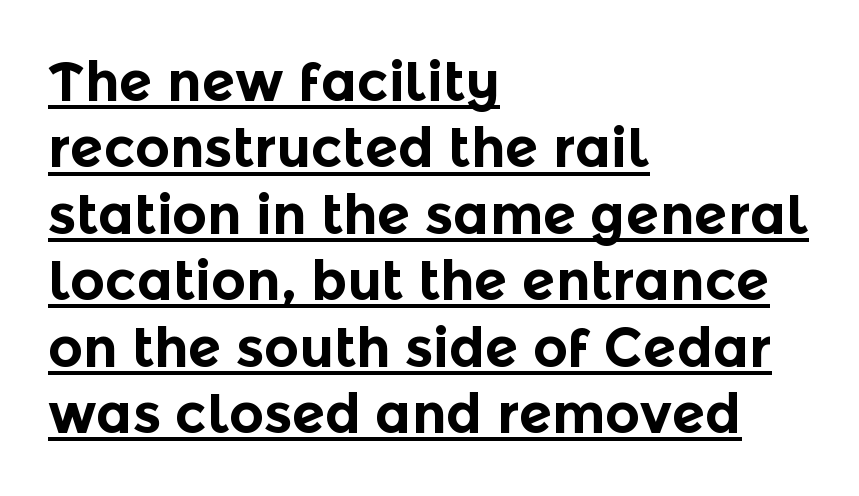
Q: Is the text bold? A: Yes.
Q: Is the text italic (slanted)? A: No, it is upright.
Q: Is the typeface a serif or a sans-serif typeface? A: Sans-serif.
Q: Is the text underlined? A: Yes.
Q: How is the paragraph aligned? A: Left-aligned.
Q: Is the spacing between letters normal or unusually wide? A: Normal.
Q: Width (condensed, normal, or wide)? A: Normal.
Q: x-height? A: Medium.
Q: Monospaced? A: No.
